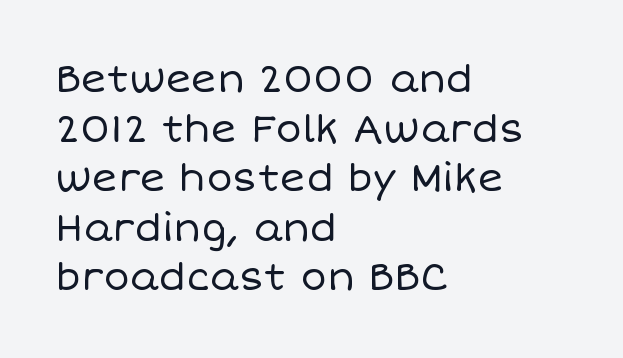
{"italic": "no", "bold": "no", "weight": "regular", "width": "normal", "stroke_contrast": "low", "x_height": "large", "monospaced": "no", "underline": "no", "align": "left", "line_spacing": "normal", "line_spacing_ratio": 1.27, "letter_spacing": "normal", "letter_spacing_em": 0.0, "glyph_px": 39}
